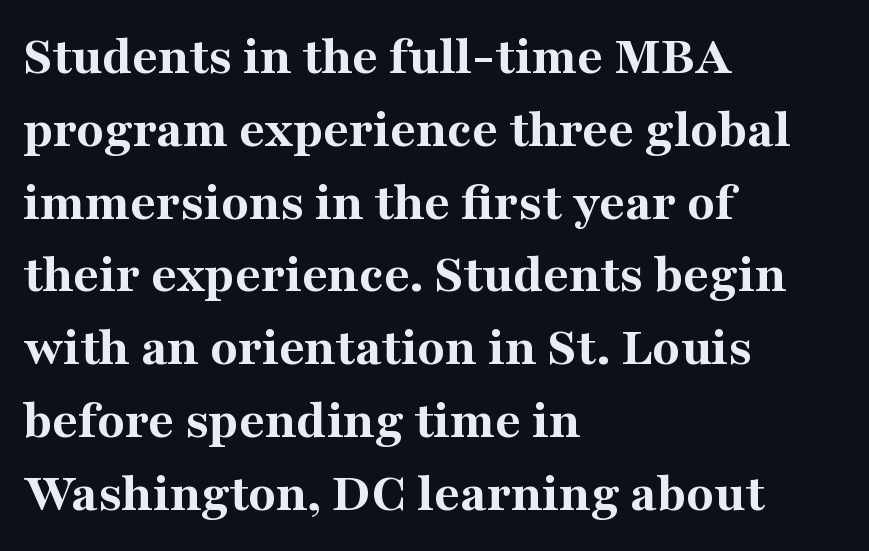
The glyphs have the mass of a bold cut. Short note: letters normally spaced. Line starts are locked; line ends wander. A serif font was chosen for this passage. Here the designer chose a conventional face with non-uniform glyph widths. Bare-footed words on every line.
